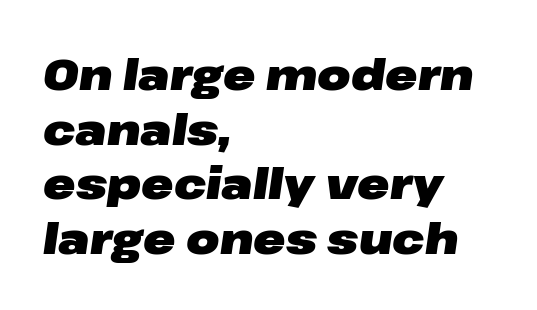
The image shows 43 px heavy, wide type, italic (leaning right); set left-aligned, normal line spacing (1.27x), normal letter spacing, not underlined; low stroke contrast and a medium x-height.
